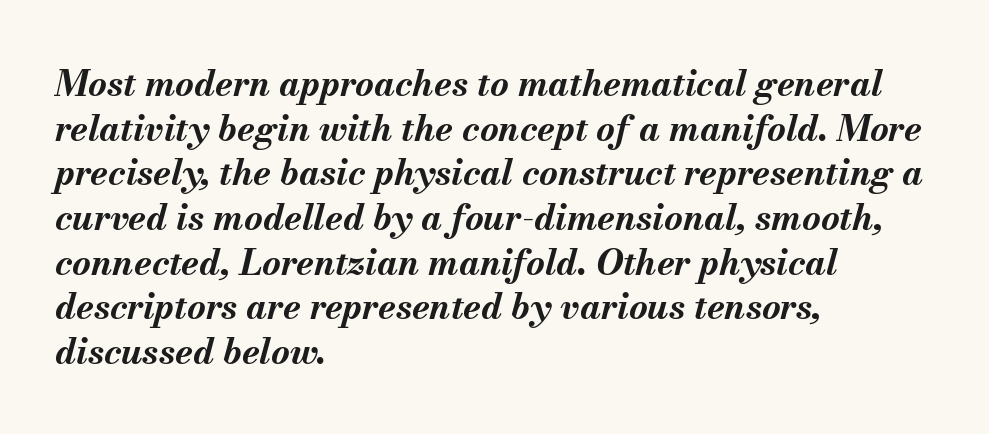
Q: Is the text bold? A: Yes.
Q: Is the text italic (slanted)? A: Yes, it leans right by about 13 degrees.
Q: Is the text underlined? A: No.
Q: How is the paragraph aligned? A: Left-aligned.
Q: Is the spacing between letters normal or unusually wide? A: Normal.
Q: Width (condensed, normal, or wide)? A: Normal.
Q: Stroke contrast? A: Medium.
Q: x-height? A: Small.
Q: Monospaced? A: No.
